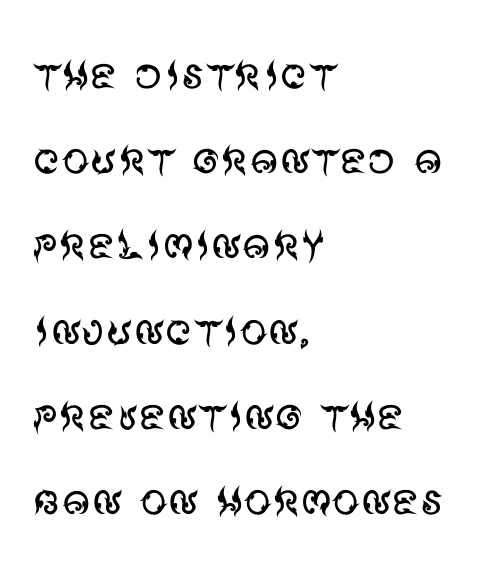
The image shows 55 px regular-weight sans-serif type, upright; set left-aligned, normal line spacing (1.55x), normal letter spacing, not underlined; medium stroke contrast and a large x-height.
